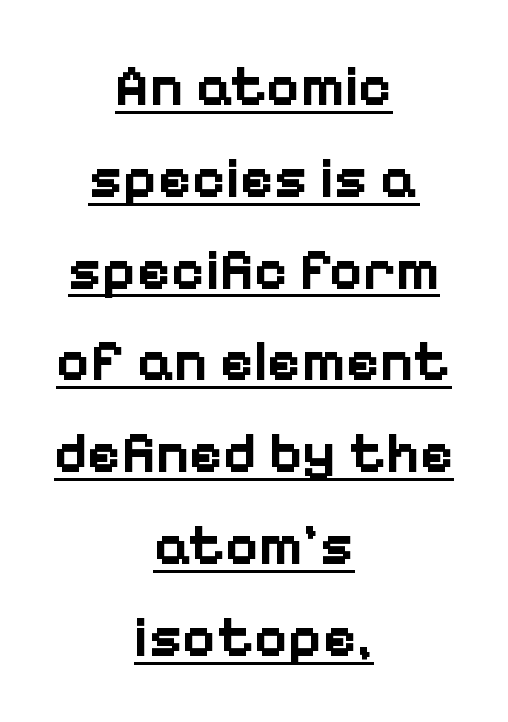
Underlined type. I'd describe the lettering as bold — thick and assertive. Note: no serifs on the glyphs. Do the characters align in a grid? No, the font is proportional.
